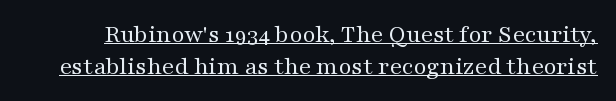
{"italic": "no", "bold": "no", "underline": "yes", "line_spacing": "normal", "line_spacing_ratio": 1.27, "letter_spacing": "normal", "letter_spacing_em": 0.0, "glyph_px": 25}
